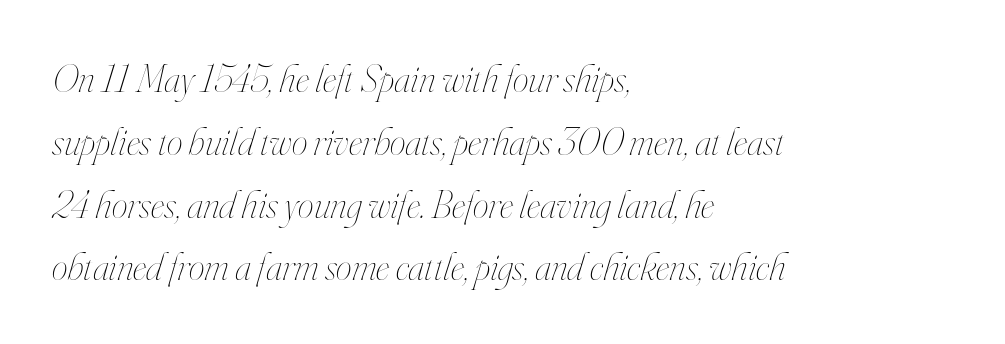
{"italic": "yes", "lean": "right", "slant_degrees": 16, "bold": "no", "weight": "thin", "width": "condensed", "stroke_contrast": "high", "x_height": "small", "monospaced": "no", "underline": "no", "align": "left", "line_spacing": "normal", "line_spacing_ratio": 1.57, "letter_spacing": "normal", "letter_spacing_em": 0.0, "glyph_px": 40}
